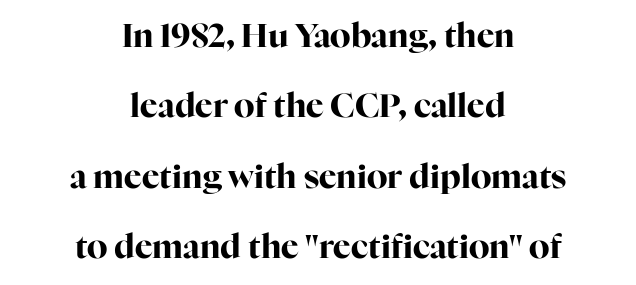
Q: Is the text bold? A: Yes.
Q: Is the text italic (slanted)? A: No, it is upright.
Q: Is the typeface a serif or a sans-serif typeface? A: Serif.
Q: Is the text underlined? A: No.
Q: How is the paragraph aligned? A: Centered.
Q: Is the spacing between letters normal or unusually wide? A: Normal.
Q: Is the spacing between lines tight, normal or loose? A: Loose.
Q: Width (condensed, normal, or wide)? A: Normal.
Q: Stroke contrast? A: High.
Q: x-height? A: Medium.
Q: Monospaced? A: No.
